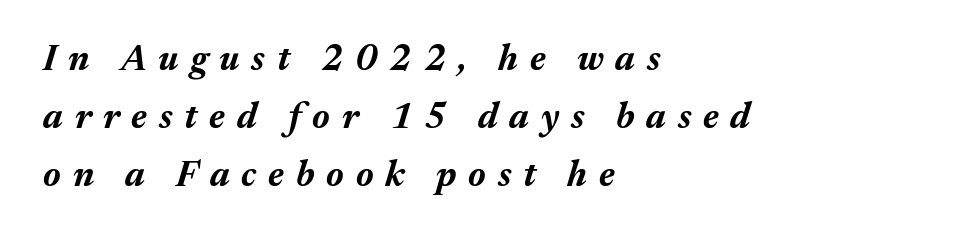
Q: Is the text bold? A: Yes.
Q: Is the text italic (slanted)? A: Yes, it leans right by about 17 degrees.
Q: Is the text underlined? A: No.
Q: How is the paragraph aligned? A: Left-aligned.
Q: Is the spacing between letters normal or unusually wide? A: Unusually wide.
Q: Is the spacing between lines tight, normal or loose? A: Normal.
Q: Width (condensed, normal, or wide)? A: Normal.
Q: Stroke contrast? A: Medium.
Q: x-height? A: Medium.
Q: Monospaced? A: No.
